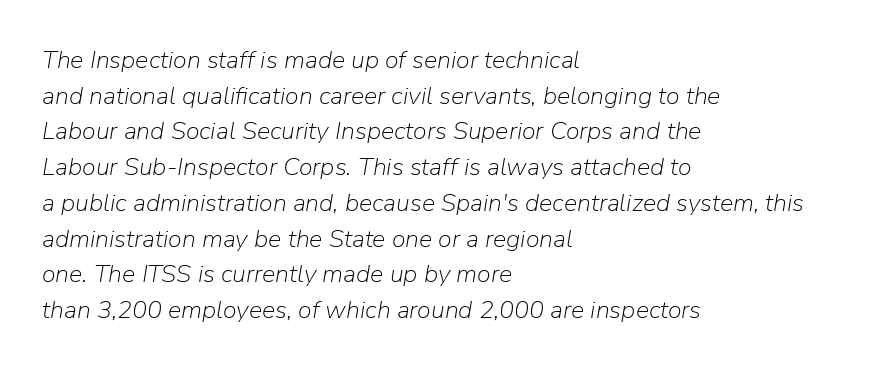
Counters stay open thanks to moderate or lighter strokes. The lettering tilts uniformly, giving the passage an italic look. Leftover space on each line is placed entirely after the last word. There is no visible air inserted between adjacent glyphs. Each row of text sits above clean, open space. Baseline-to-baseline distance is the conventional proportion of letter height.
